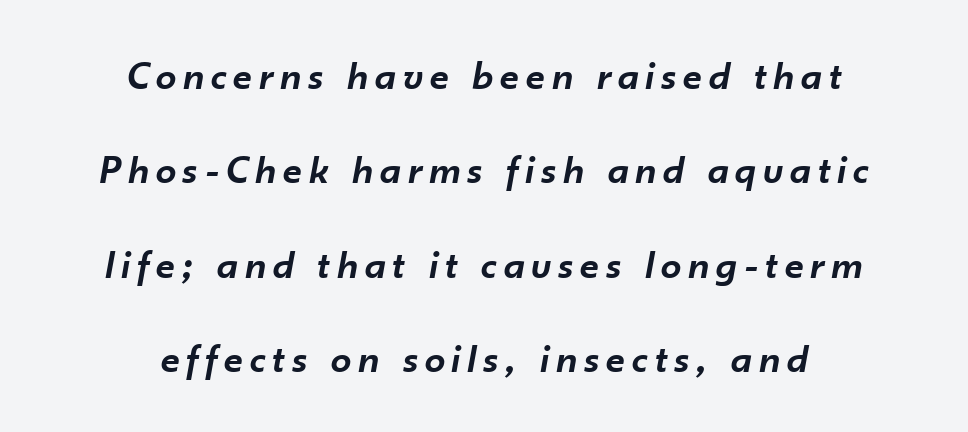
The line-height multiplier appears high, well above default. Only glyphs here, with clear space below each row. A semibold gives these letters moderate extra thickness, short of bold. Designer's note — italics engaged.
